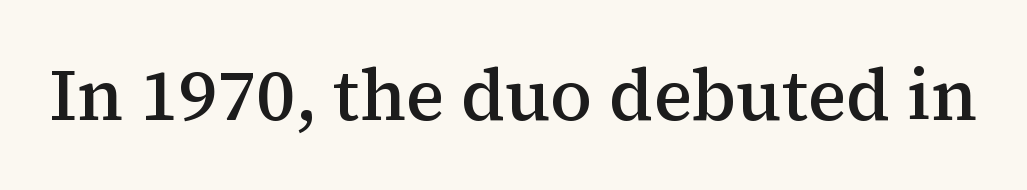
Q: Is the text bold? A: Semi-bold.
Q: Is the text italic (slanted)? A: No, it is upright.
Q: Is the typeface a serif or a sans-serif typeface? A: Serif.
Q: Is the text underlined? A: No.
Q: Is the spacing between letters normal or unusually wide? A: Normal.
Q: Width (condensed, normal, or wide)? A: Normal.
Q: Stroke contrast? A: Medium.
Q: x-height? A: Medium.
Q: Monospaced? A: No.
